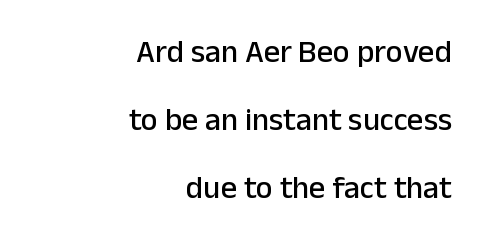
{"serif": "no", "italic": "no", "width": "normal", "stroke_contrast": "low", "x_height": "medium", "monospaced": "no", "underline": "no", "align": "right", "line_spacing": "loose", "line_spacing_ratio": 2.12, "letter_spacing": "normal", "letter_spacing_em": 0.0, "glyph_px": 32}
